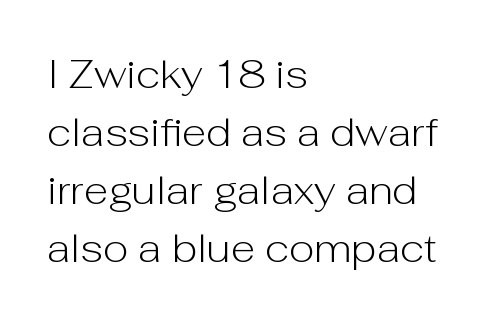
{"serif": "no", "italic": "no", "bold": "no", "weight": "light", "width": "normal", "stroke_contrast": "low", "x_height": "medium", "monospaced": "no", "underline": "no", "align": "left", "line_spacing": "normal", "line_spacing_ratio": 1.45, "letter_spacing": "normal", "letter_spacing_em": 0.0, "glyph_px": 40}
